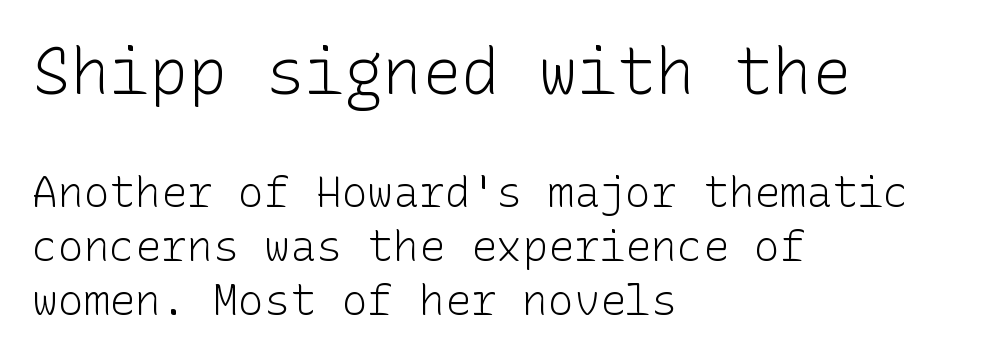
Rule under the text: the space is simply empty. Heft: none added — not bold. Designer's note — italics off, roman on. Horizontal bands of white between lines are of average thickness. The typesetter chose a ragged-right arrangement here. Bigger letters appear in the top chunk; the bottom chunk is reduced.
